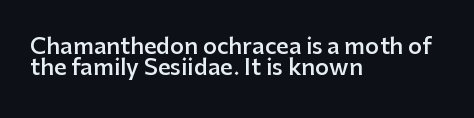
Q: Is the text bold? A: Semi-bold.
Q: Is the text italic (slanted)? A: No, it is upright.
Q: Is the text underlined? A: No.
Q: How is the paragraph aligned? A: Left-aligned.
Q: Is the spacing between letters normal or unusually wide? A: Normal.
Q: Is the spacing between lines tight, normal or loose? A: Tight.
